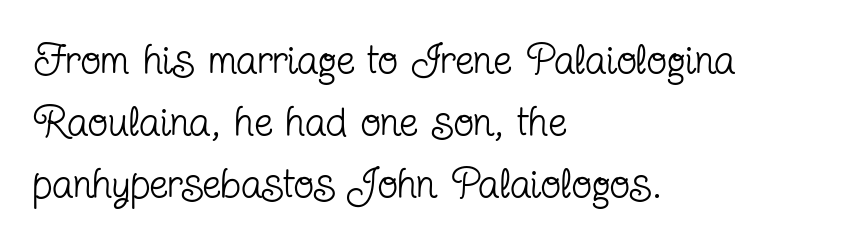
{"serif": "yes", "italic": "no", "bold": "no", "weight": "regular", "width": "condensed", "stroke_contrast": "low", "x_height": "medium", "monospaced": "no", "underline": "no", "align": "left", "line_spacing": "normal", "line_spacing_ratio": 1.48, "letter_spacing": "normal", "letter_spacing_em": 0.0, "glyph_px": 42}
